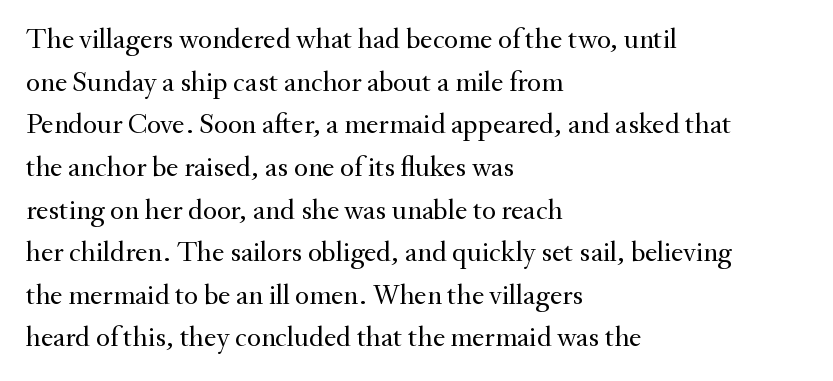
Q: Is the text bold? A: No.
Q: Is the text italic (slanted)? A: No, it is upright.
Q: Is the typeface a serif or a sans-serif typeface? A: Serif.
Q: Is the text underlined? A: No.
Q: How is the paragraph aligned? A: Left-aligned.
Q: Is the spacing between letters normal or unusually wide? A: Normal.
Q: Is the spacing between lines tight, normal or loose? A: Normal.
Q: Width (condensed, normal, or wide)? A: Normal.
Q: Stroke contrast? A: Medium.
Q: x-height? A: Small.
Q: Monospaced? A: No.
